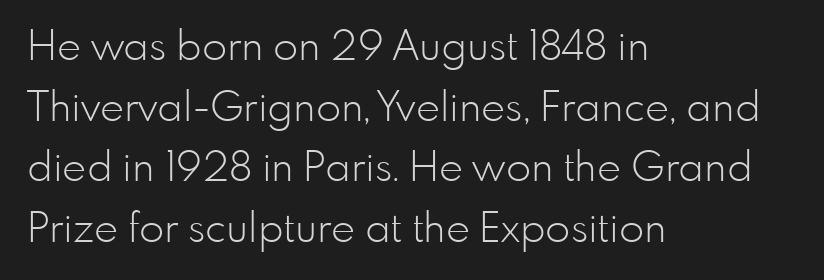
The image shows 41 px light sans-serif type, upright; set left-aligned, normal line spacing (1.48x), normal letter spacing, not underlined; low stroke contrast and a small x-height.
